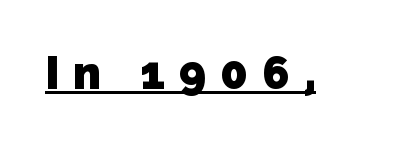
Q: Is the text bold? A: Yes.
Q: Is the typeface a serif or a sans-serif typeface? A: Sans-serif.
Q: Is the text underlined? A: Yes.
Q: Is the spacing between letters normal or unusually wide? A: Unusually wide.
Q: Width (condensed, normal, or wide)? A: Normal.
Q: Stroke contrast? A: Low.
Q: x-height? A: Medium.
Q: Monospaced? A: No.
